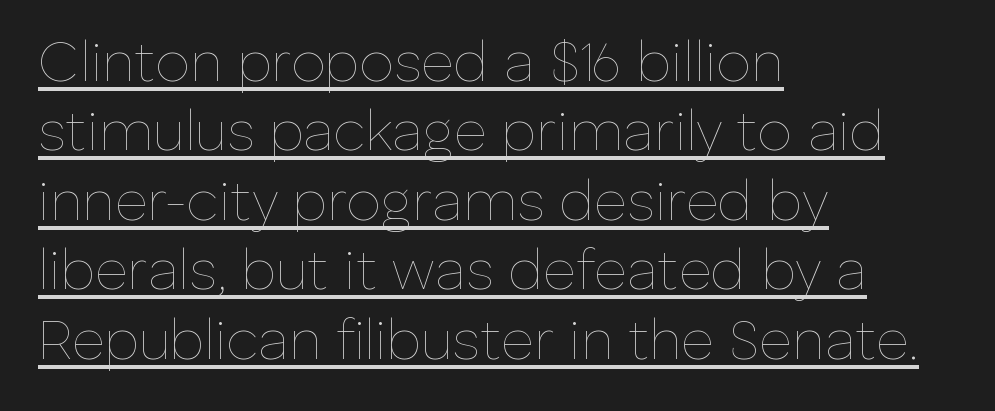
{"italic": "no", "bold": "no", "weight": "thin", "width": "normal", "stroke_contrast": "low", "x_height": "medium", "monospaced": "no", "underline": "yes", "align": "left", "line_spacing_ratio": 1.24, "letter_spacing": "normal", "letter_spacing_em": 0.0, "glyph_px": 56}
